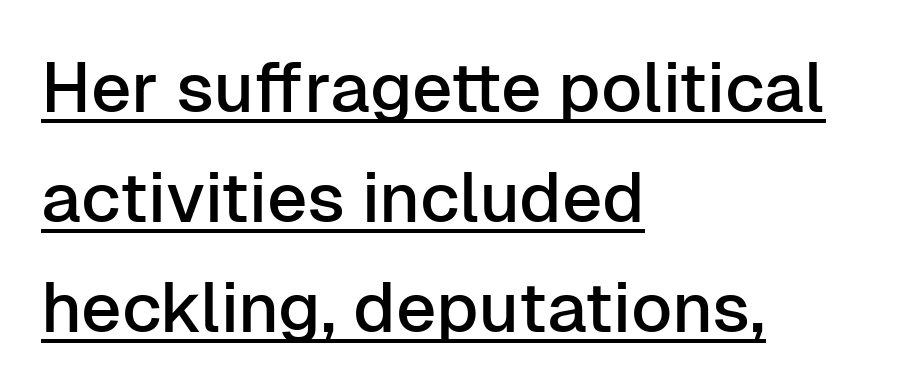
Q: Is the text italic (slanted)? A: No, it is upright.
Q: Is the typeface a serif or a sans-serif typeface? A: Sans-serif.
Q: Is the text underlined? A: Yes.
Q: How is the paragraph aligned? A: Left-aligned.
Q: Is the spacing between letters normal or unusually wide? A: Normal.
Q: Is the spacing between lines tight, normal or loose? A: Normal.
Q: Width (condensed, normal, or wide)? A: Normal.
Q: Stroke contrast? A: Low.
Q: x-height? A: Medium.
Q: Monospaced? A: No.
